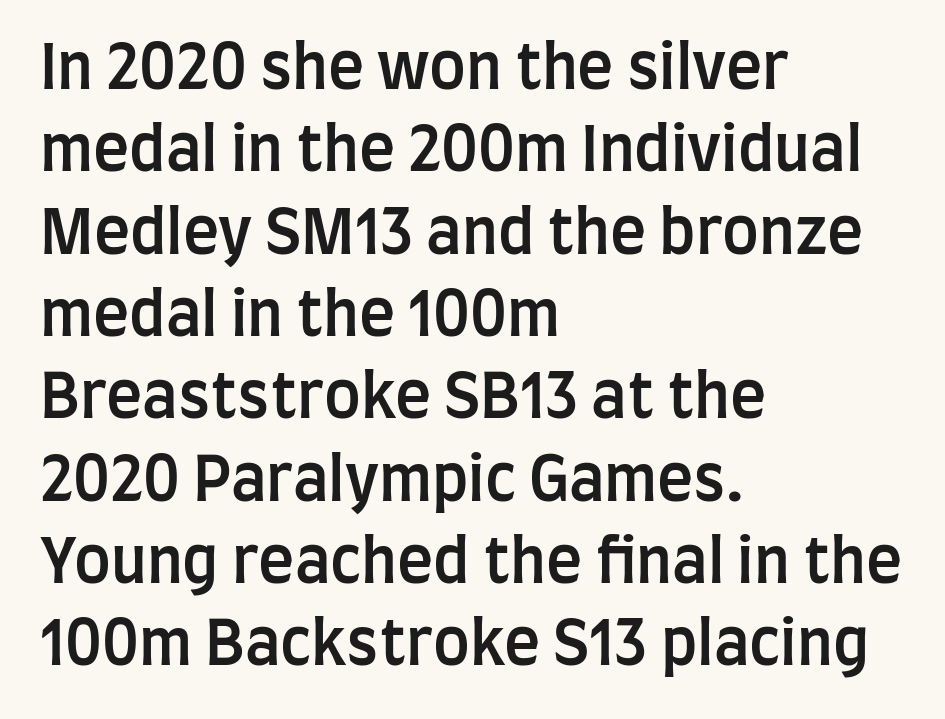
{"serif": "no", "italic": "no", "bold": "semi", "weight": "semibold", "width": "condensed", "stroke_contrast": "low", "x_height": "large", "monospaced": "no", "underline": "no", "align": "left", "line_spacing": "normal", "line_spacing_ratio": 1.35, "letter_spacing": "normal", "letter_spacing_em": 0.0, "glyph_px": 61}
